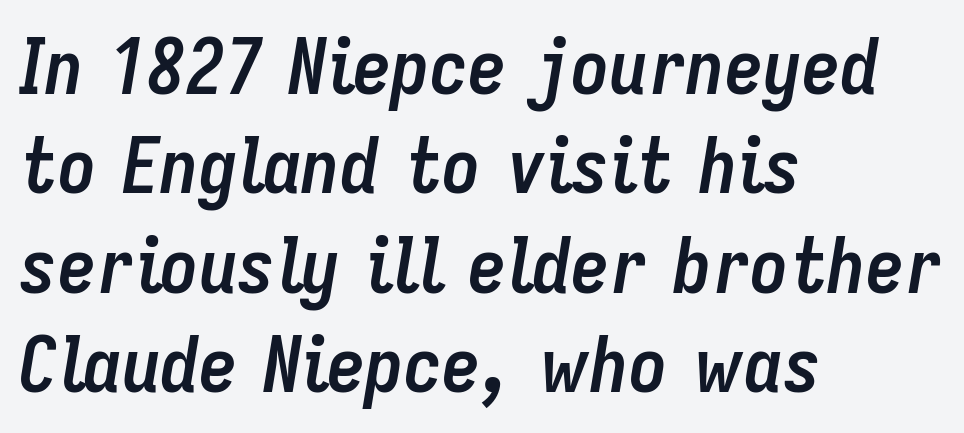
{"italic": "yes", "lean": "right", "slant_degrees": 9, "bold": "yes", "weight": "semibold", "width": "condensed", "stroke_contrast": "low", "x_height": "medium", "monospaced": "no", "underline": "no", "align": "left", "line_spacing": "normal", "line_spacing_ratio": 1.29, "letter_spacing": "normal", "letter_spacing_em": 0.0, "glyph_px": 77}
